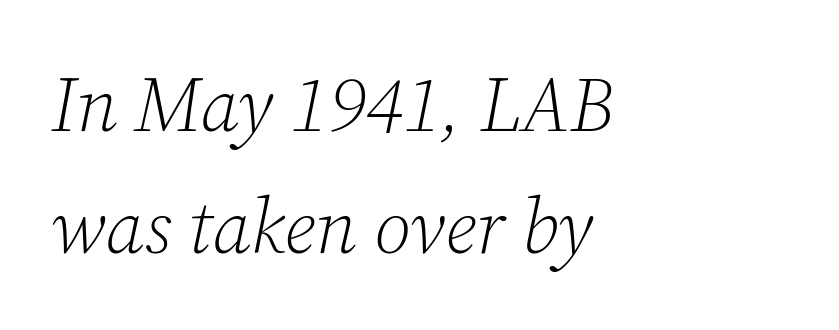
{"serif": "yes", "italic": "yes", "lean": "right", "slant_degrees": 12, "bold": "no", "weight": "light", "width": "normal", "stroke_contrast": "low", "x_height": "medium", "monospaced": "no", "underline": "no", "align": "left", "line_spacing": "normal", "line_spacing_ratio": 1.58, "letter_spacing": "normal", "letter_spacing_em": 0.0, "glyph_px": 77}
